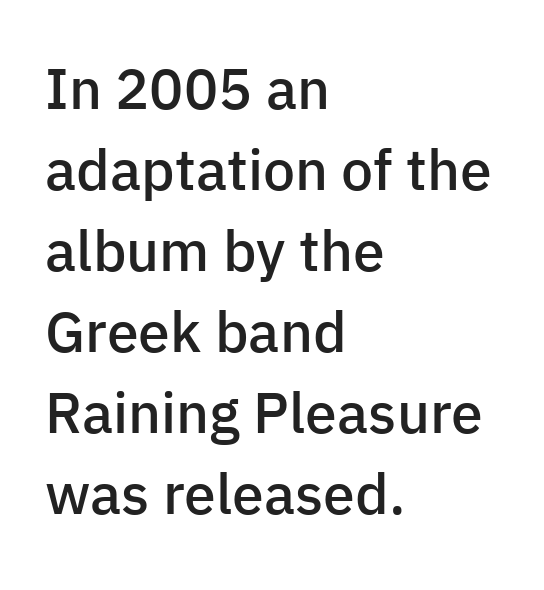
{"serif": "no", "italic": "no", "bold": "semi", "weight": "semibold", "width": "normal", "stroke_contrast": "low", "x_height": "medium", "monospaced": "no", "underline": "no", "align": "left", "line_spacing": "normal", "line_spacing_ratio": 1.42, "letter_spacing": "normal", "letter_spacing_em": 0.0, "glyph_px": 57}
